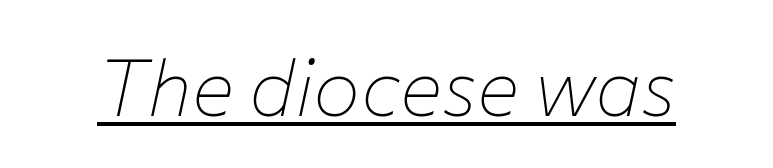
{"italic": "yes", "lean": "right", "slant_degrees": 12, "bold": "no", "weight": "thin", "width": "normal", "stroke_contrast": "low", "x_height": "medium", "monospaced": "no", "underline": "yes", "letter_spacing": "normal", "letter_spacing_em": 0.0, "glyph_px": 79}
